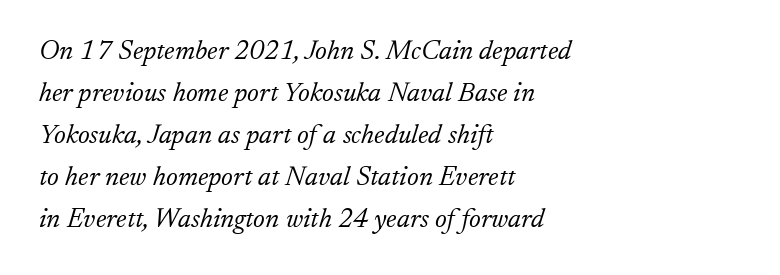
Baseline-to-baseline distance is the conventional proportion of letter height. Heft: none added — not bold. Only glyphs here, with clear space below each row. The face used here has a pronounced slope to its letters.
